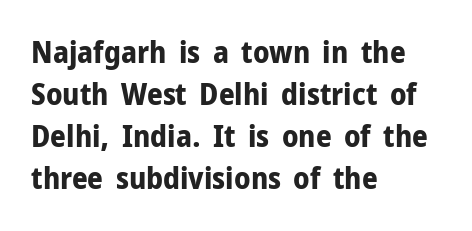
The image shows 31 px bold sans-serif type, upright; set left-aligned, normal line spacing (1.36x), normal letter spacing, not underlined; low stroke contrast and a medium x-height.
